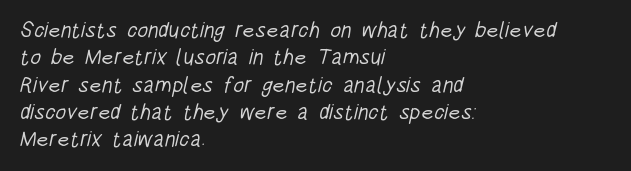
Q: Is the text bold? A: No.
Q: Is the text underlined? A: No.
Q: How is the paragraph aligned? A: Left-aligned.
Q: Is the spacing between letters normal or unusually wide? A: Normal.
